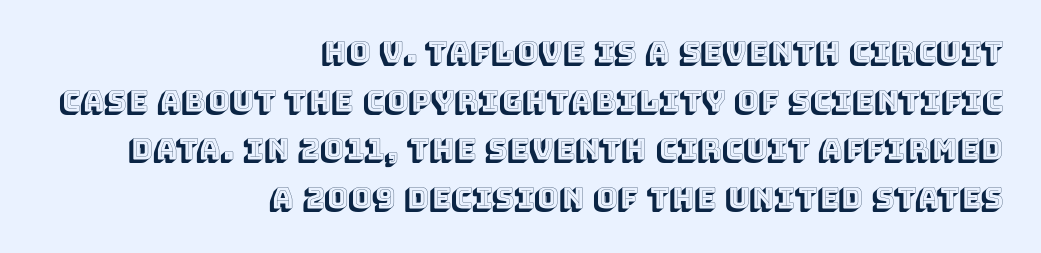
{"italic": "no", "width": "normal", "x_height": "large", "monospaced": "no", "underline": "no", "align": "right", "line_spacing": "normal", "line_spacing_ratio": 1.68, "letter_spacing": "normal", "letter_spacing_em": 0.0, "glyph_px": 29}
